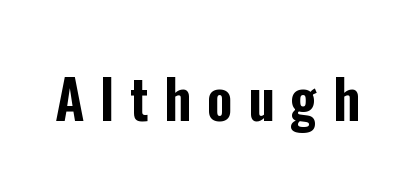
Each word looks stretched out because of the extra space between its letters. These lines were composed using upright roman letters. The words here are not underlined. Does the type have serifs? No, each stem ends abruptly.
